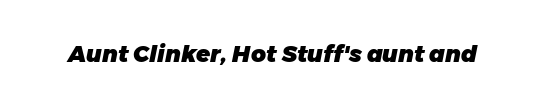
The image shows 23 px bold type, italic (leaning right); set normal letter spacing, not underlined.
